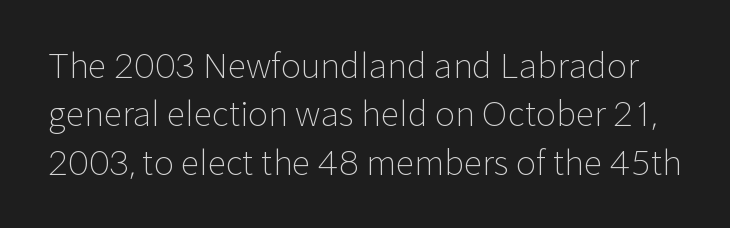
The image shows 34 px light sans-serif type, upright; set normal line spacing (1.42x), normal letter spacing, not underlined; low stroke contrast and a medium x-height.
